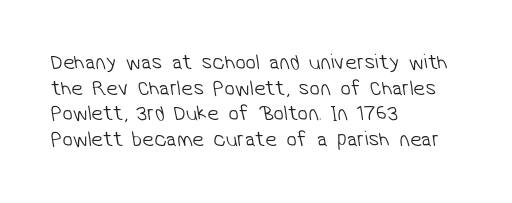
Descenders are the only things crossing below the line. No extra tracking has been applied to these lines. A quiet, ordinary-to-light weight characterises the typeface. Alignment: flush left.
